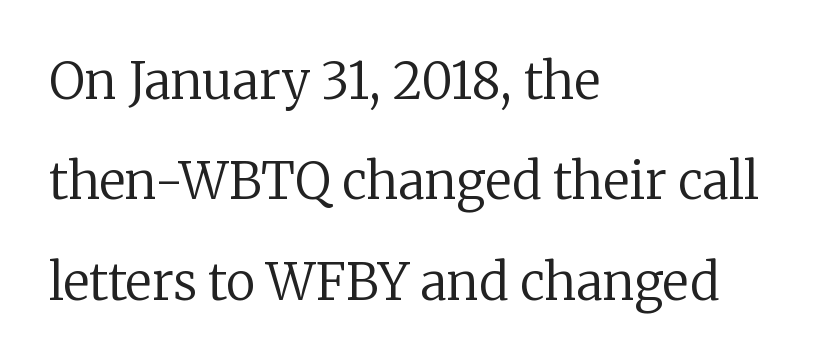
{"serif": "yes", "italic": "no", "bold": "no", "weight": "regular", "width": "normal", "stroke_contrast": "low", "x_height": "medium", "monospaced": "no", "underline": "no", "align": "left", "line_spacing": "loose", "line_spacing_ratio": 2.01, "letter_spacing": "normal", "letter_spacing_em": 0.0, "glyph_px": 50}
